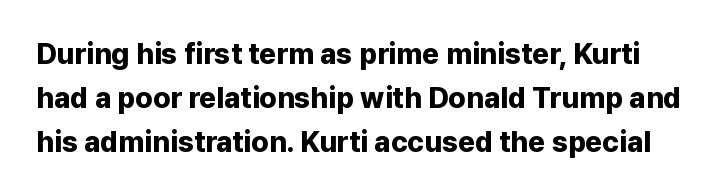
The image shows 29 px bold sans-serif type, upright; set normal line spacing (1.52x), normal letter spacing, not underlined; low stroke contrast and a medium x-height.
